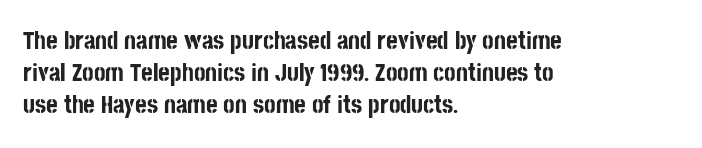
Q: Is the text bold? A: Yes.
Q: Is the text italic (slanted)? A: No, it is upright.
Q: Is the text underlined? A: No.
Q: How is the paragraph aligned? A: Left-aligned.
Q: Is the spacing between letters normal or unusually wide? A: Normal.
Q: Is the spacing between lines tight, normal or loose? A: Normal.
